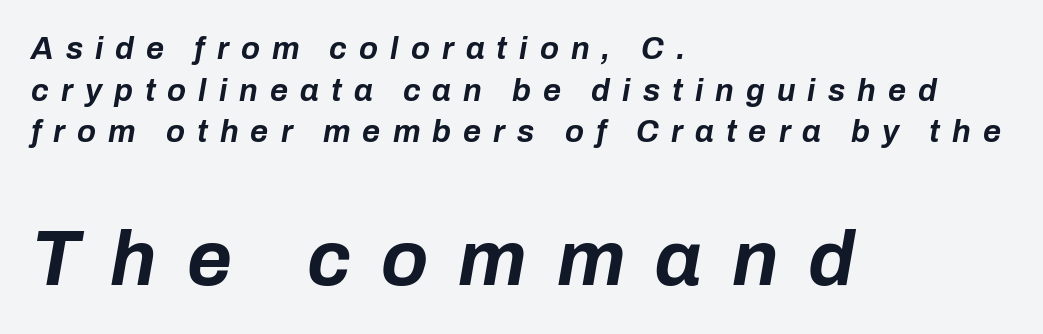
The image shows 77 px bold type, italic (leaning right); set left-aligned, normal line spacing (1.34x), unusually wide letter spacing (+0.39 em), not underlined; the second (bottom) block is 2.48x larger; low stroke contrast and a medium x-height.
